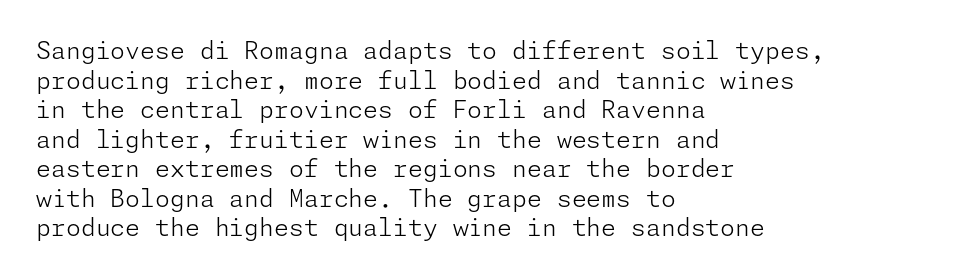
{"italic": "no", "bold": "no", "underline": "no", "align": "left", "line_spacing_ratio": 1.23, "letter_spacing": "normal", "letter_spacing_em": 0.0, "glyph_px": 24}
